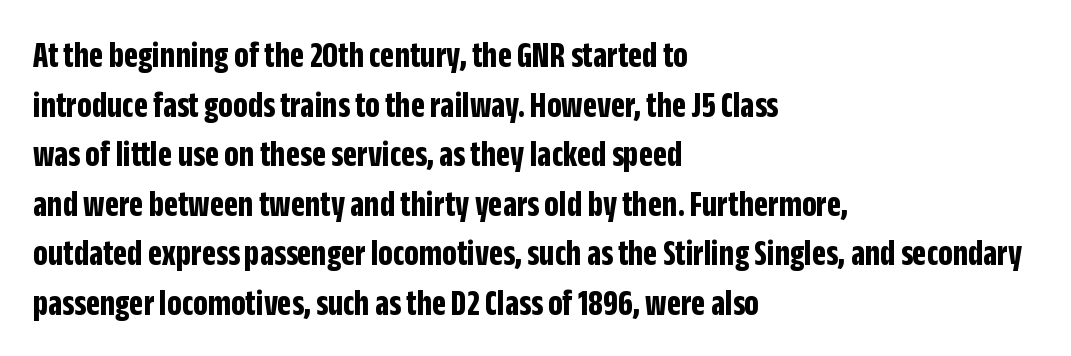
Serif or sans? Sans — the stroke terminals are bare. Pretty heavy lettering here — definitely bold. Which margin do the lines hug? The left one — the right edge is uneven. Does the leading feel generous? No, just average. This is the regular roman posture of the typeface. Spacing verdict: proportional, widths tailored to each character.
